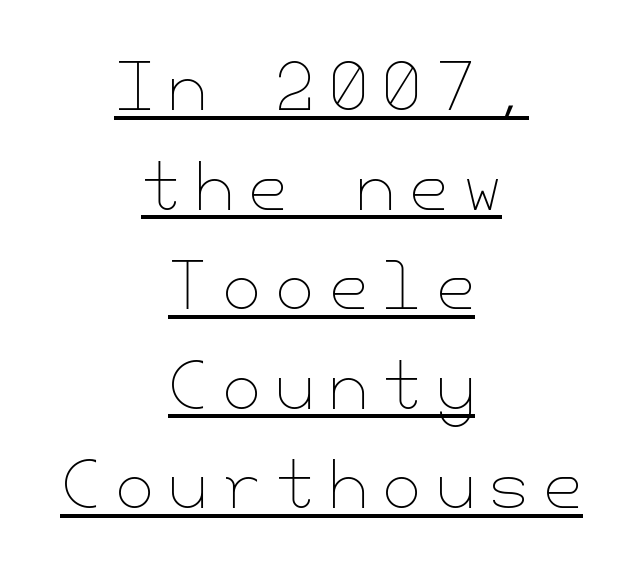
The image shows 63 px thin type, upright; set centered, normal line spacing (1.58x), unusually wide letter spacing (+0.23 em), underlined; low stroke contrast and a small x-height.
